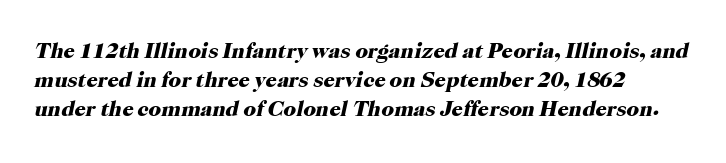
The image shows 22 px bold type, italic (leaning right); set normal line spacing (1.32x), normal letter spacing, not underlined.
